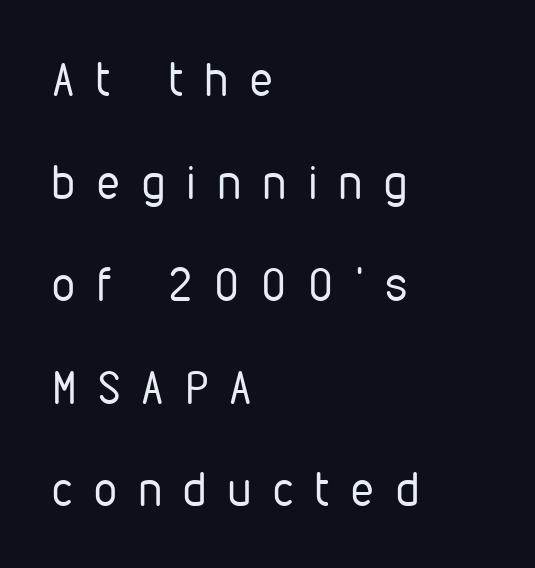
The image shows 46 px regular-weight, condensed sans-serif type, upright; set left-aligned, loose line spacing (2.23x), unusually wide letter spacing (+0.48 em), not underlined; low stroke contrast and a medium x-height.
